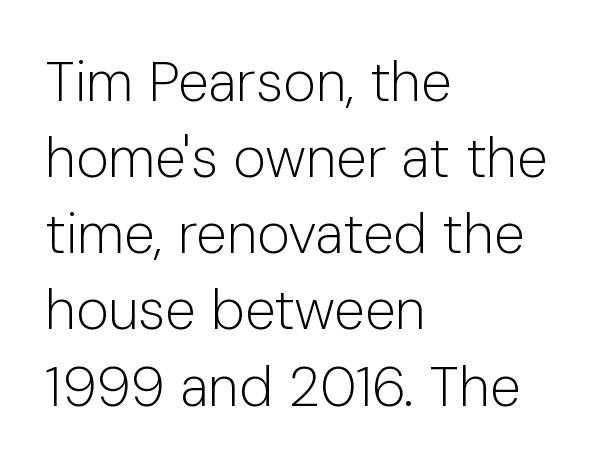
{"serif": "no", "italic": "no", "bold": "no", "weight": "light", "width": "normal", "stroke_contrast": "low", "x_height": "medium", "monospaced": "no", "underline": "no", "align": "left", "line_spacing": "normal", "line_spacing_ratio": 1.36, "letter_spacing": "normal", "letter_spacing_em": 0.0, "glyph_px": 56}
